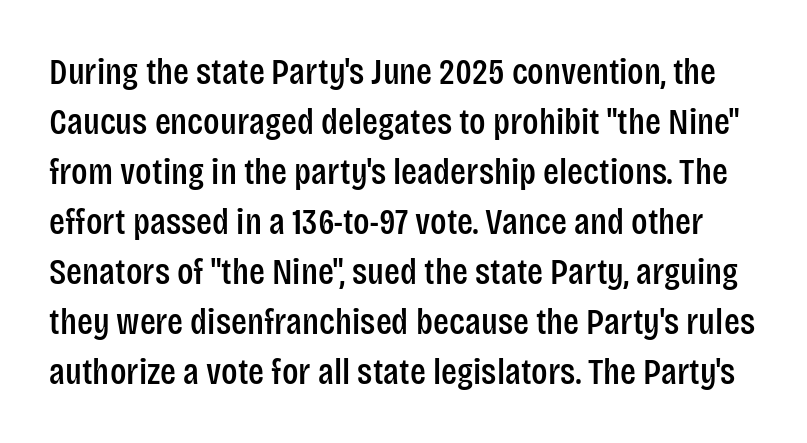
The image shows 37 px condensed sans-serif type, upright; set normal line spacing (1.35x), normal letter spacing, not underlined; low stroke contrast and a large x-height.
